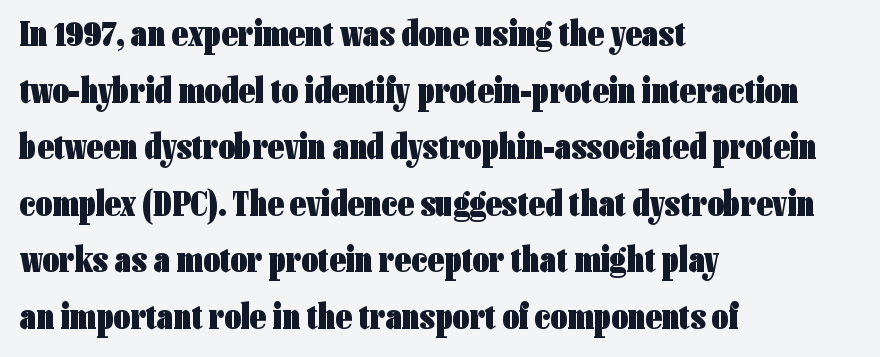
{"serif": "no", "italic": "no", "bold": "yes", "weight": "heavy", "width": "condensed", "stroke_contrast": "low", "x_height": "medium", "monospaced": "no", "underline": "no", "align": "left", "line_spacing": "normal", "line_spacing_ratio": 1.57, "letter_spacing": "normal", "letter_spacing_em": 0.0, "glyph_px": 36}
